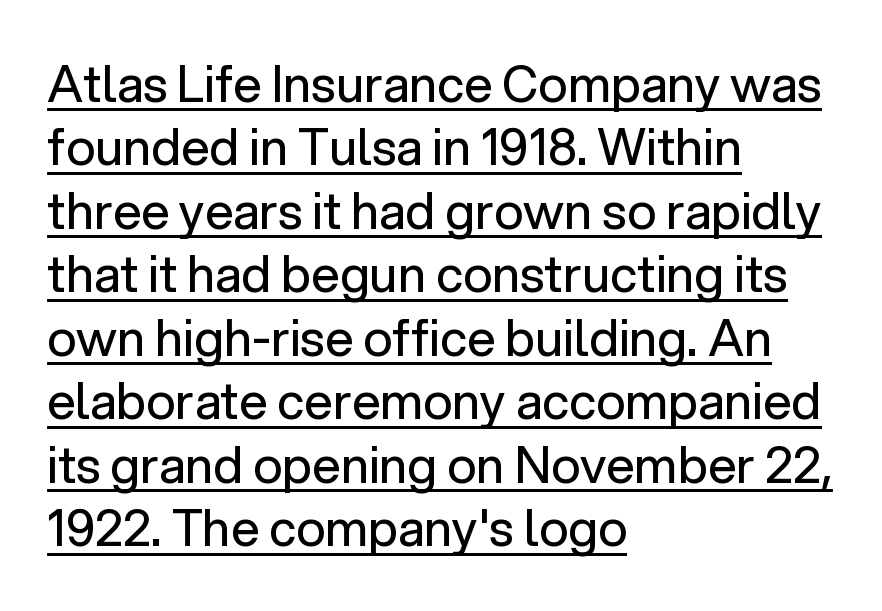
A roman cut, with each character standing at attention. Compared with typical paragraphs, the rows here are spaced about the same. The glyphs are accompanied by a horizontal stroke just below them. Note the varied advance widths — an 'i' is clearly narrower than an 'm'. You can tell from the bare stems that sans-serif type was used. Visually the block forms a straight wall on the left and a jagged coastline on the right.
